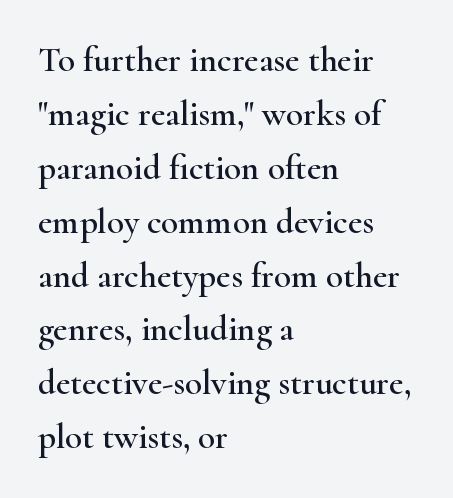
The image shows 35 px wide serif type, upright; set left-aligned, normal line spacing (1.54x), normal letter spacing, not underlined; high stroke contrast and a small x-height.
